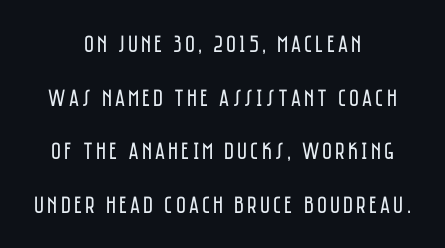
Q: Is the text bold? A: No.
Q: Is the text italic (slanted)? A: No, it is upright.
Q: Is the text underlined? A: No.
Q: How is the paragraph aligned? A: Centered.
Q: Is the spacing between lines tight, normal or loose? A: Loose.
